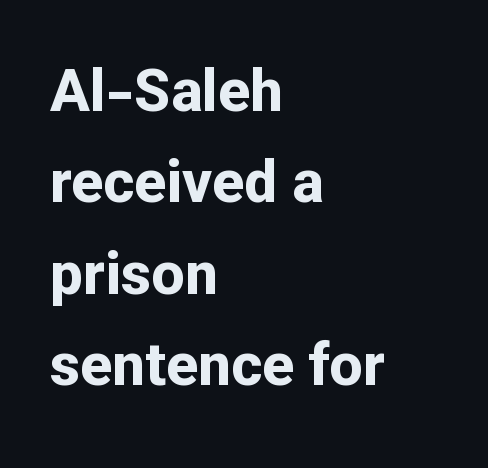
Q: Is the text bold? A: Yes.
Q: Is the text italic (slanted)? A: No, it is upright.
Q: Is the typeface a serif or a sans-serif typeface? A: Sans-serif.
Q: Is the text underlined? A: No.
Q: How is the paragraph aligned? A: Left-aligned.
Q: Is the spacing between letters normal or unusually wide? A: Normal.
Q: Is the spacing between lines tight, normal or loose? A: Normal.
Q: Width (condensed, normal, or wide)? A: Normal.
Q: Stroke contrast? A: Low.
Q: x-height? A: Medium.
Q: Monospaced? A: No.
